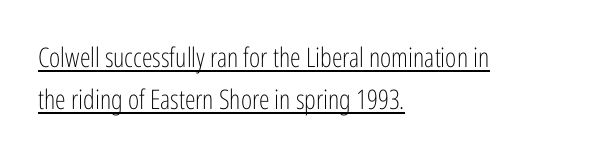
The text block is weighted toward the left margin, trailing off unevenly rightward. The line-height multiplier appears to be the usual default. This sample carries an underscore along the baseline area. Tracking here is standard; glyphs follow each other at the usual distance. Is the type heavy? It reads as light-to-regular instead. The font's upright variant was chosen for this text.
